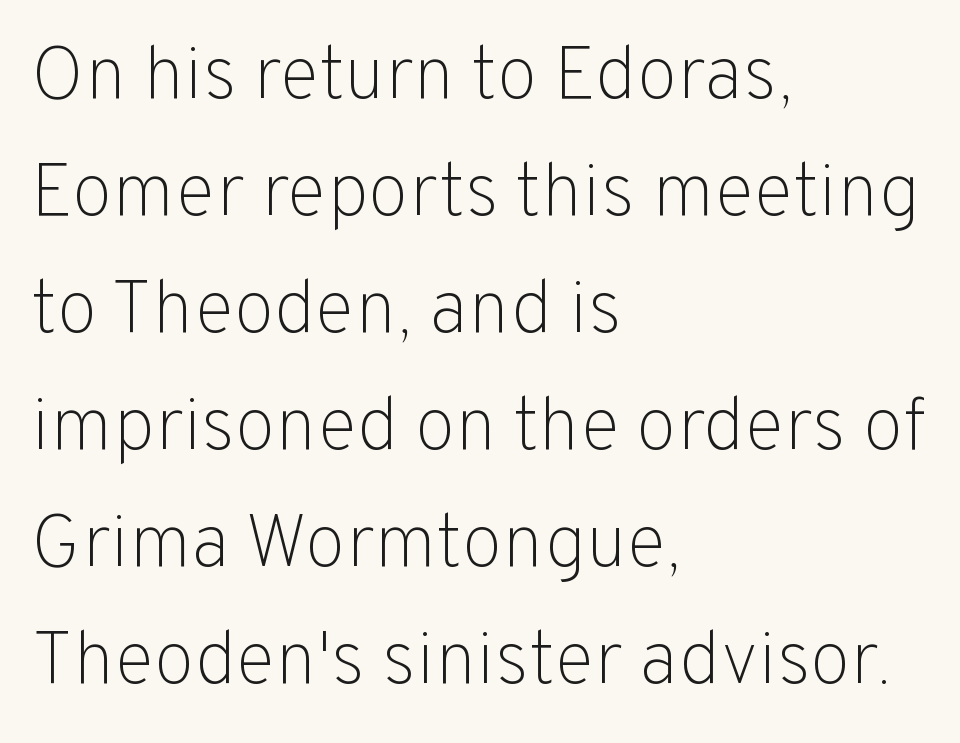
Q: Is the text bold? A: No.
Q: Is the text italic (slanted)? A: No, it is upright.
Q: Is the typeface a serif or a sans-serif typeface? A: Sans-serif.
Q: Is the text underlined? A: No.
Q: How is the paragraph aligned? A: Left-aligned.
Q: Is the spacing between letters normal or unusually wide? A: Normal.
Q: Is the spacing between lines tight, normal or loose? A: Normal.
Q: Width (condensed, normal, or wide)? A: Normal.
Q: Stroke contrast? A: Low.
Q: x-height? A: Medium.
Q: Monospaced? A: No.
